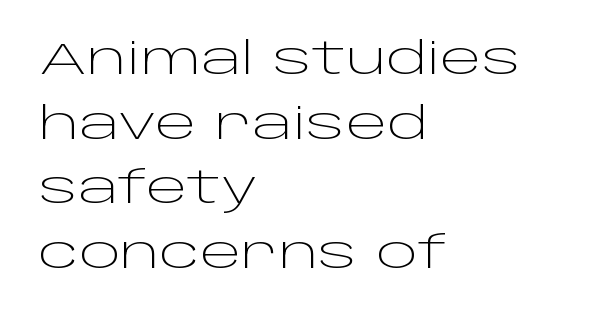
{"serif": "no", "italic": "no", "bold": "no", "weight": "light", "width": "wide", "stroke_contrast": "low", "x_height": "large", "monospaced": "no", "underline": "no", "align": "left", "line_spacing": "normal", "line_spacing_ratio": 1.47, "letter_spacing": "normal", "letter_spacing_em": 0.0, "glyph_px": 44}
